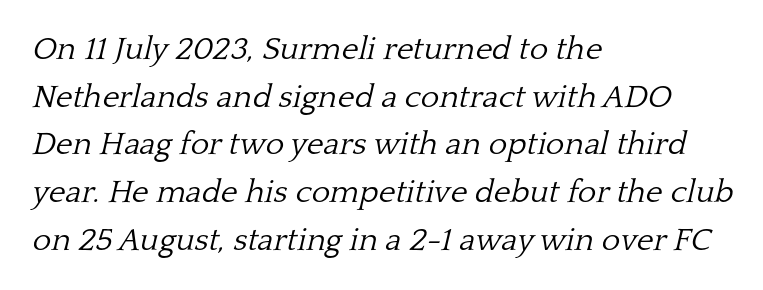
The image shows 32 px light serif type, italic (leaning right); set left-aligned, normal line spacing (1.49x), normal letter spacing, not underlined; low stroke contrast and a medium x-height.
